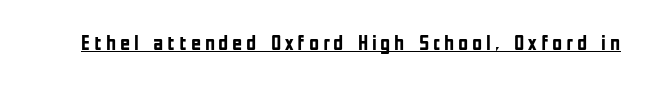
The image shows 22 px bold type, upright; set underlined.
